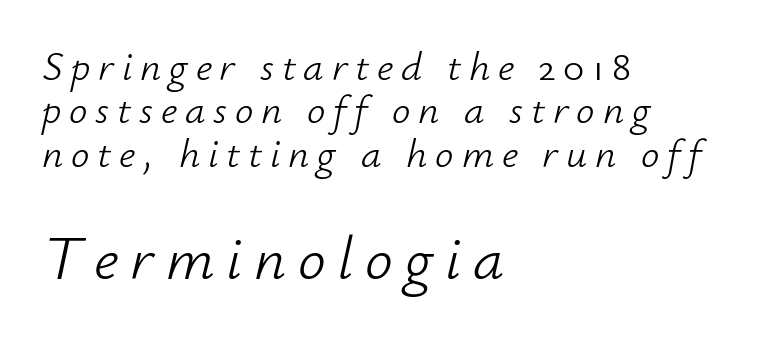
The image shows 62 px light type, italic (leaning right); set left-aligned, tight line spacing (1.06x), not underlined; the second (bottom) block is 1.51x larger; low stroke contrast and a small x-height.
